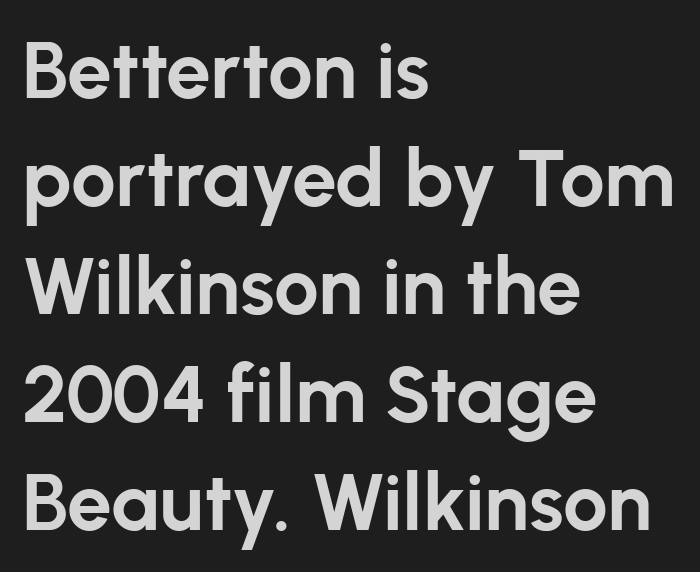
{"serif": "no", "italic": "no", "bold": "yes", "weight": "bold", "width": "normal", "stroke_contrast": "low", "x_height": "medium", "monospaced": "no", "underline": "no", "align": "left", "line_spacing": "normal", "line_spacing_ratio": 1.35, "letter_spacing": "normal", "letter_spacing_em": 0.0, "glyph_px": 80}
